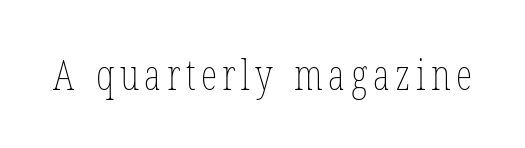
This is not heavy type; no bold has been used. The strip under each line holds only bare page. The face used here is proportionally spaced, like ordinary book or web type. No italicization has been applied; the sample stays upright.
